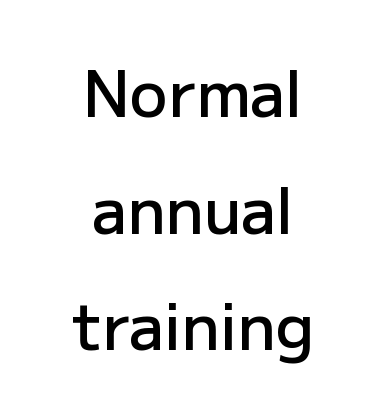
Q: Is the text bold? A: Semi-bold.
Q: Is the text italic (slanted)? A: No, it is upright.
Q: Is the typeface a serif or a sans-serif typeface? A: Sans-serif.
Q: Is the text underlined? A: No.
Q: How is the paragraph aligned? A: Centered.
Q: Is the spacing between letters normal or unusually wide? A: Normal.
Q: Width (condensed, normal, or wide)? A: Normal.
Q: Stroke contrast? A: Low.
Q: x-height? A: Medium.
Q: Monospaced? A: No.
